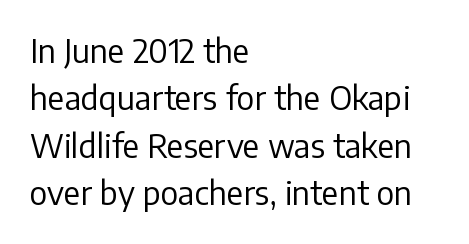
Q: Is the text bold? A: No.
Q: Is the text italic (slanted)? A: No, it is upright.
Q: Is the typeface a serif or a sans-serif typeface? A: Sans-serif.
Q: Is the text underlined? A: No.
Q: How is the paragraph aligned? A: Left-aligned.
Q: Is the spacing between letters normal or unusually wide? A: Normal.
Q: Is the spacing between lines tight, normal or loose? A: Normal.
Q: Width (condensed, normal, or wide)? A: Normal.
Q: Stroke contrast? A: Low.
Q: x-height? A: Medium.
Q: Monospaced? A: No.
